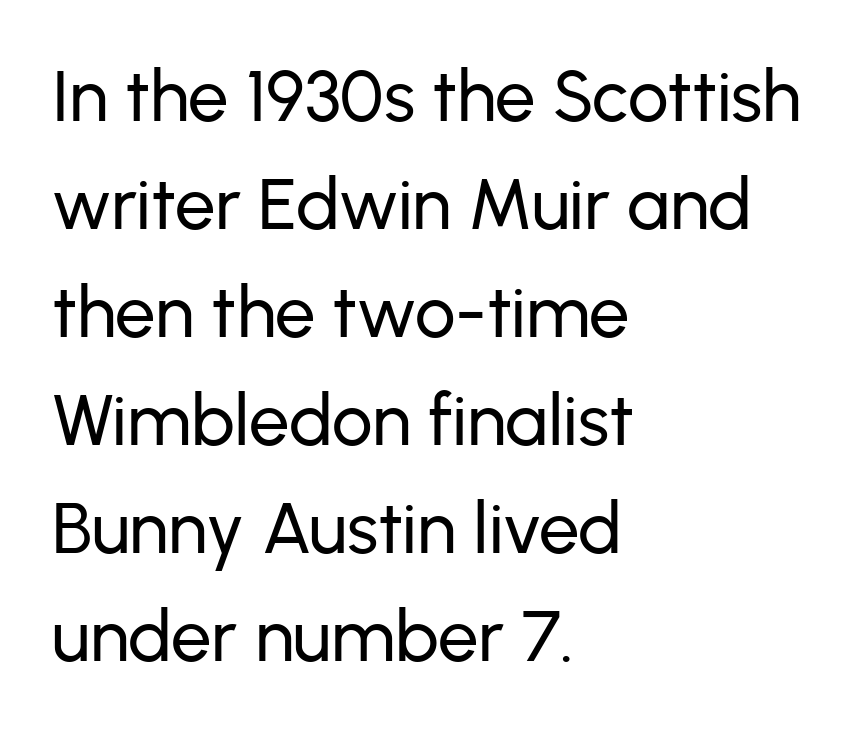
Q: Is the text italic (slanted)? A: No, it is upright.
Q: Is the typeface a serif or a sans-serif typeface? A: Sans-serif.
Q: Is the text underlined? A: No.
Q: How is the paragraph aligned? A: Left-aligned.
Q: Is the spacing between letters normal or unusually wide? A: Normal.
Q: Is the spacing between lines tight, normal or loose? A: Normal.
Q: Width (condensed, normal, or wide)? A: Normal.
Q: Stroke contrast? A: Low.
Q: x-height? A: Medium.
Q: Monospaced? A: No.
